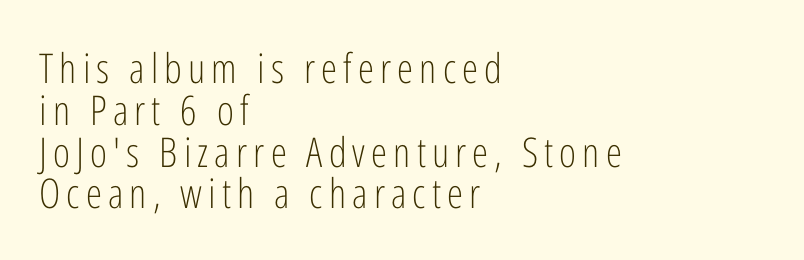
The gap between lines stays unmarked. The block of text is dense from top to bottom, with scant space between rows. Rendered with straight, roman letterforms. Is this a fixed-width face? No — the glyphs have proportional, varying widths. Serif or sans? Sans — the stroke terminals are bare.
